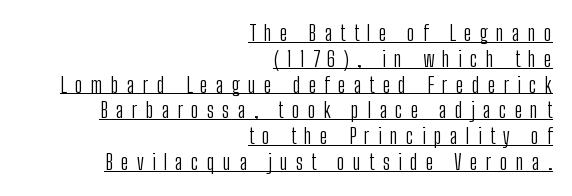
The image shows 21 px text type, upright; set right-aligned, line spacing 1.23x, unusually wide letter spacing (+0.39 em), underlined.
